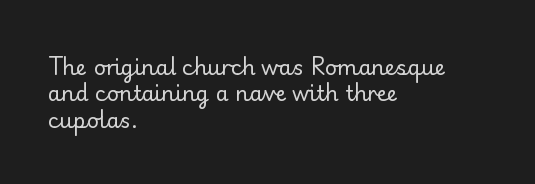
The image shows 21 px text type, upright; set left-aligned, normal line spacing (1.26x), normal letter spacing, not underlined.
